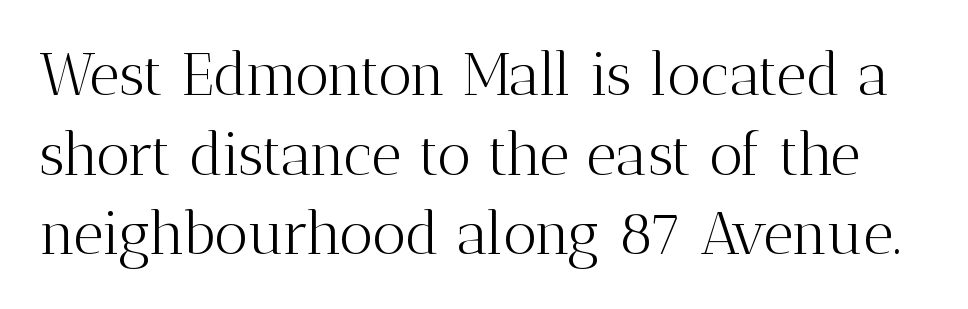
Compared with typical paragraphs, the rows here are spaced about the same. A typesetter would call this proportional, since set widths differ per character. No letter is thick-stroked: the sample isn't bold. Note: serifs present on the glyphs. Decoration check: the copy has no underline.
